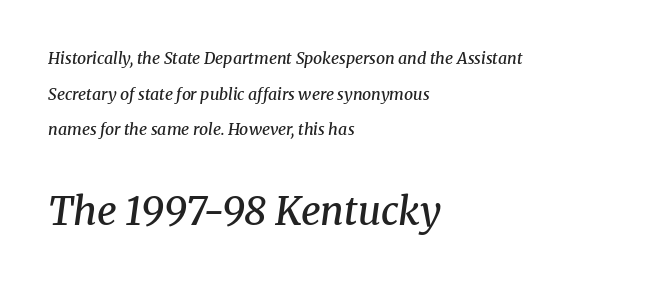
Q: Is the text bold? A: Semi-bold.
Q: Is the text italic (slanted)? A: Yes, it leans right by about 8 degrees.
Q: Is the typeface a serif or a sans-serif typeface? A: Serif.
Q: Is the text underlined? A: No.
Q: How is the paragraph aligned? A: Left-aligned.
Q: Is the spacing between letters normal or unusually wide? A: Normal.
Q: Is the spacing between lines tight, normal or loose? A: Loose.
Q: Which block of text is set in a larger size, the first (top) or the second (bottom)? A: The second (bottom) one.
Q: Width (condensed, normal, or wide)? A: Normal.
Q: Stroke contrast? A: Medium.
Q: x-height? A: Medium.
Q: Monospaced? A: No.
